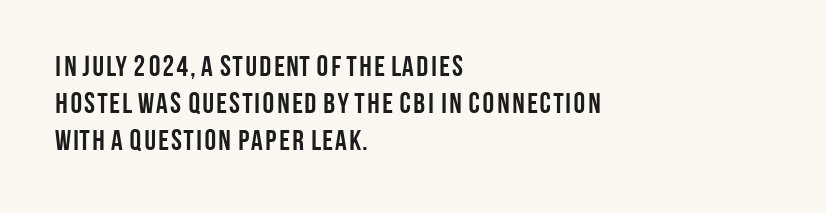
{"serif": "no", "italic": "no", "bold": "yes", "weight": "semibold", "width": "condensed", "stroke_contrast": "low", "x_height": "large", "monospaced": "no", "underline": "no", "align": "left", "line_spacing": "normal", "line_spacing_ratio": 1.28, "letter_spacing": "normal", "letter_spacing_em": 0.0, "glyph_px": 29}
